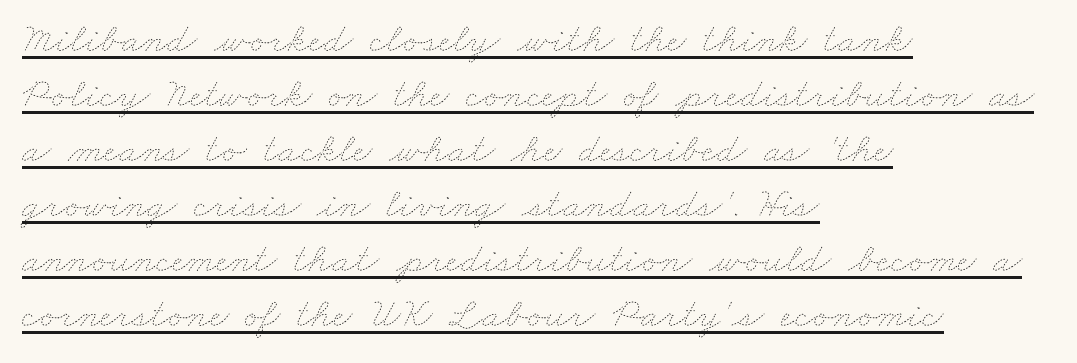
The image shows 42 px thin, wide type; set left-aligned, normal line spacing (1.31x), normal letter spacing, underlined; low stroke contrast and a small x-height.
